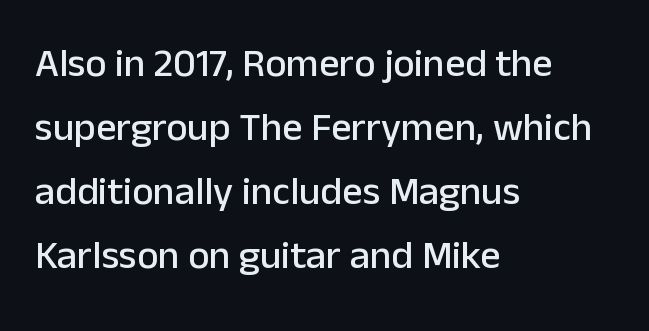
The image shows 40 px sans-serif type, upright; set left-aligned, normal line spacing (1.6x), normal letter spacing, not underlined; low stroke contrast and a medium x-height.
